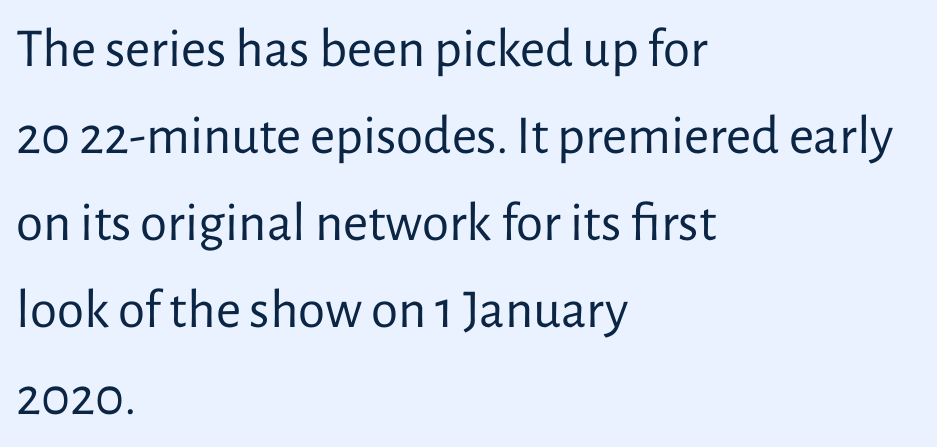
{"serif": "no", "italic": "no", "bold": "no", "weight": "regular", "width": "normal", "stroke_contrast": "low", "x_height": "medium", "monospaced": "no", "underline": "no", "align": "left", "line_spacing": "normal", "line_spacing_ratio": 1.58, "letter_spacing": "normal", "letter_spacing_em": 0.0, "glyph_px": 55}
